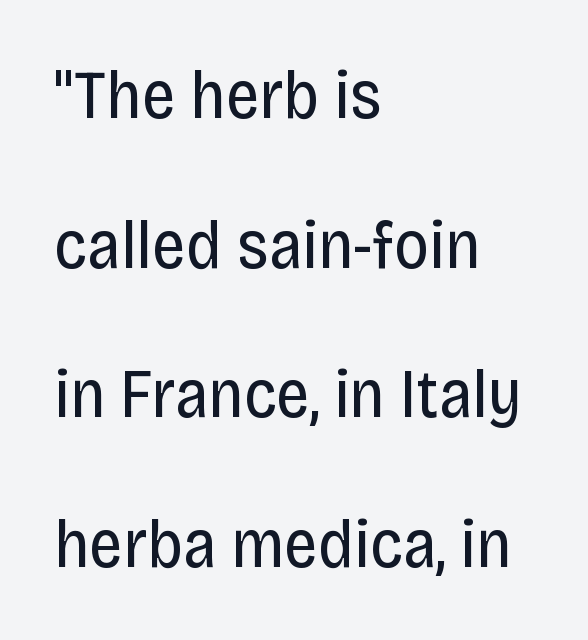
The image shows 68 px regular-weight, condensed sans-serif type, upright; set left-aligned, loose line spacing (2.2x), normal letter spacing, not underlined; low stroke contrast and a large x-height.
